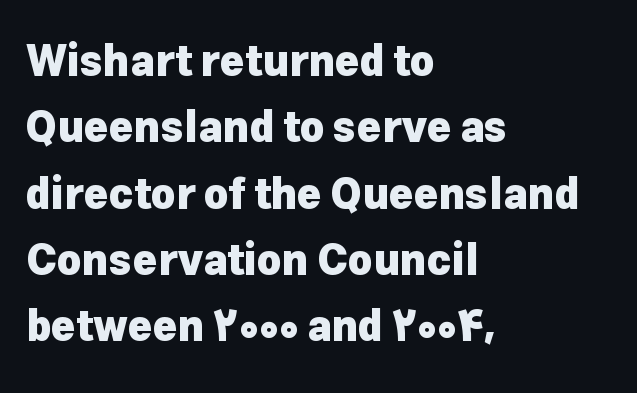
The image shows 42 px heavy sans-serif type, upright; set left-aligned, normal line spacing (1.58x), normal letter spacing, not underlined; low stroke contrast and a medium x-height.
